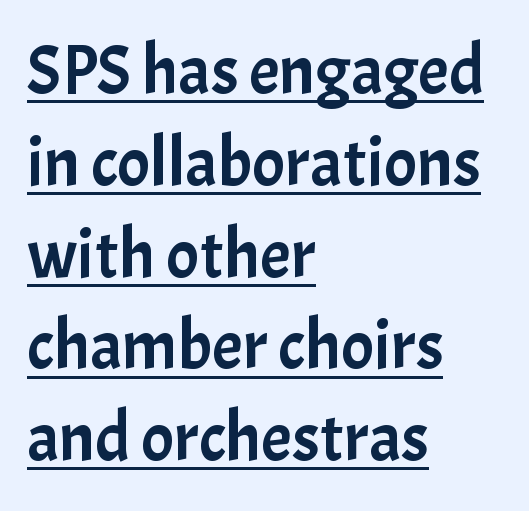
Is this a sans? Yes — the strokes have no serifs. Typeset ragged right — the left edge is the straight one. Note the varied advance widths — an 'i' is clearly narrower than an 'm'. Decoration check: the copy is underlined. Nobody touched the tracking dial on this one. Vertically, the passage feels balanced, rows spaced as you'd expect.
